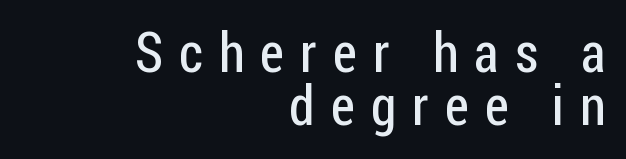
This reads as an unemphasized weight, regular at the heaviest. A typesetter would mark this as roman, not italic. Honestly, there is no underline to notice here at all. Tracking value appears strongly positive — letters spread wide.
